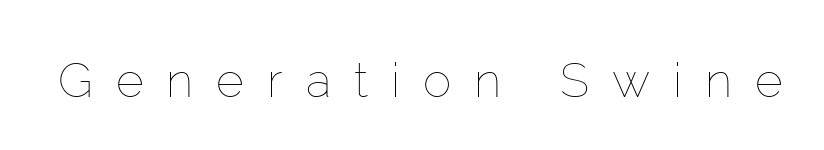
Q: Is the text bold? A: No.
Q: Is the text italic (slanted)? A: No, it is upright.
Q: Is the text underlined? A: No.
Q: Is the spacing between letters normal or unusually wide? A: Unusually wide.
Q: Width (condensed, normal, or wide)? A: Normal.
Q: Stroke contrast? A: Low.
Q: x-height? A: Medium.
Q: Monospaced? A: No.
